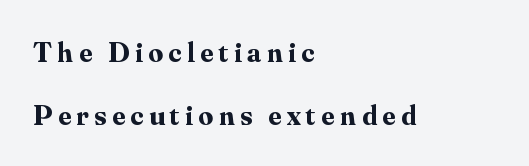
{"serif": "yes", "italic": "no", "bold": "yes", "weight": "bold", "width": "normal", "stroke_contrast": "medium", "x_height": "small", "monospaced": "no", "underline": "no", "align": "left", "line_spacing": "loose", "line_spacing_ratio": 2.17, "glyph_px": 29}
